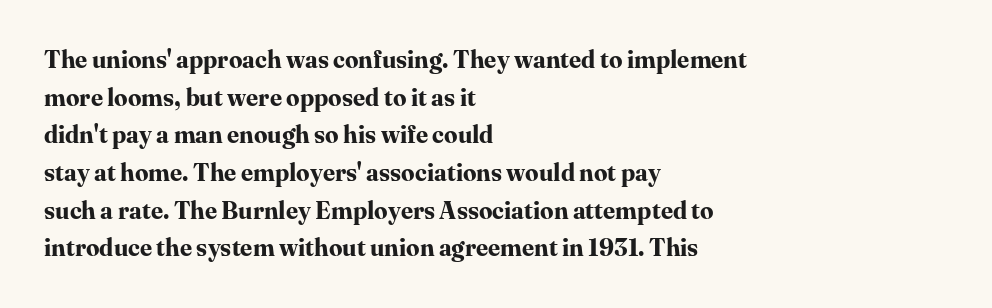
{"italic": "no", "bold": "yes", "underline": "no", "align": "left", "line_spacing": "normal", "line_spacing_ratio": 1.57, "letter_spacing": "normal", "letter_spacing_em": 0.0, "glyph_px": 24}
